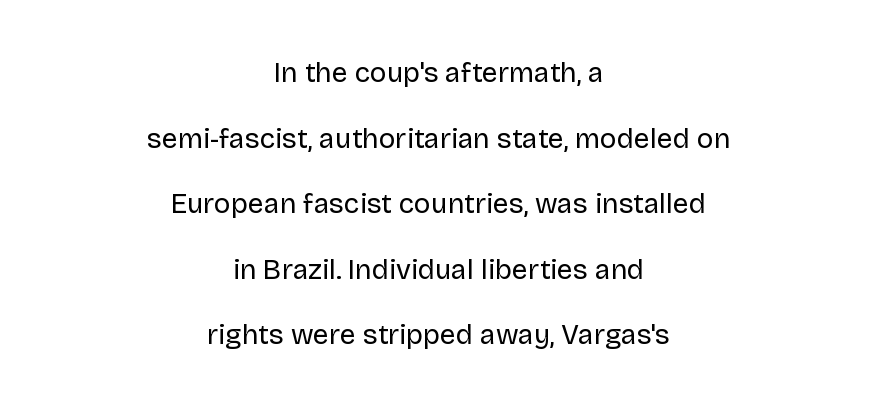
The image shows 28 px regular-weight sans-serif type, upright; set centered, loose line spacing (2.34x), normal letter spacing, not underlined; low stroke contrast and a large x-height.
